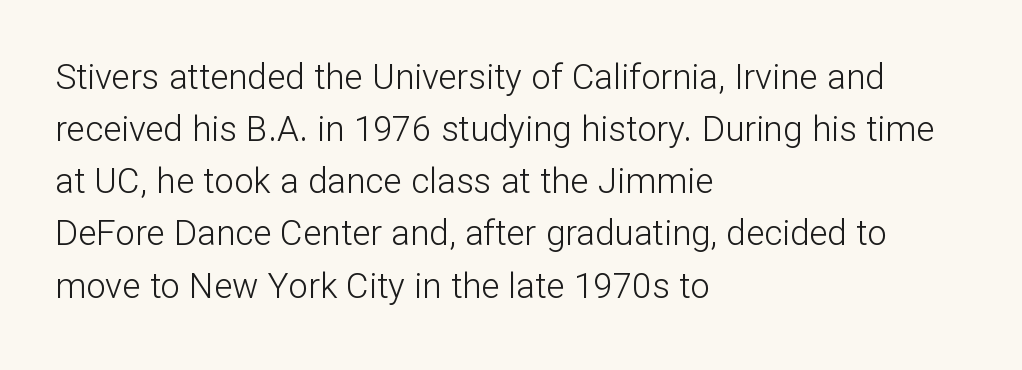
The image shows 35 px light sans-serif type, upright; set left-aligned, normal line spacing (1.49x), normal letter spacing, not underlined; low stroke contrast and a medium x-height.
